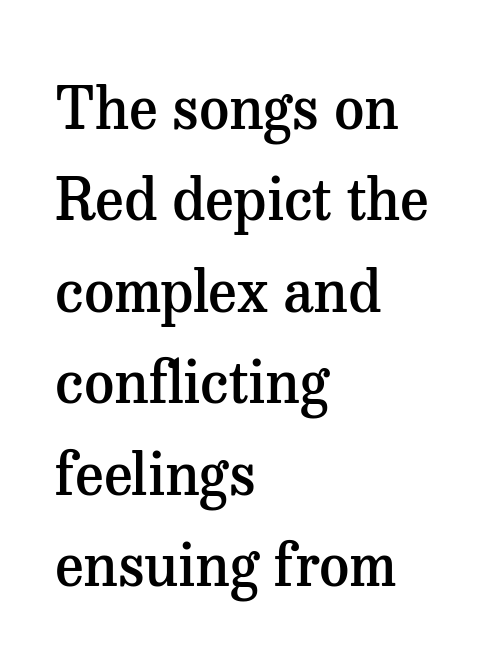
Note the varied advance widths — an 'i' is clearly narrower than an 'm'. Are there feet on the stems? There are — it's a serif. Words appear dense and cohesive because spacing is normal. Tall strokes in this sample are plumb rather than angled. The foot of each line stays bare and open. Reading down the block, your eye returns to a fixed left position each line.
